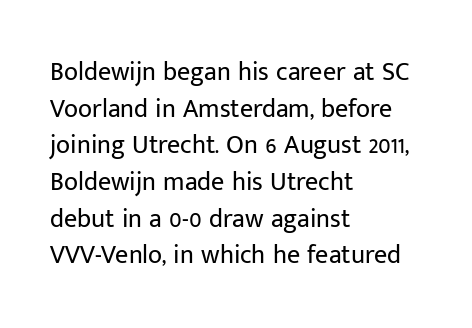
{"italic": "no", "bold": "no", "underline": "no", "align": "left", "line_spacing": "normal", "line_spacing_ratio": 1.41, "letter_spacing": "normal", "letter_spacing_em": 0.0, "glyph_px": 26}
